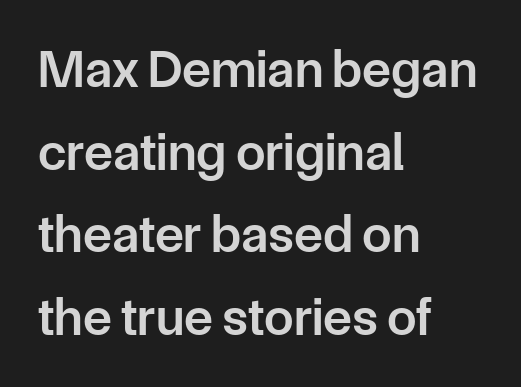
Q: Is the text bold? A: Semi-bold.
Q: Is the text italic (slanted)? A: No, it is upright.
Q: Is the typeface a serif or a sans-serif typeface? A: Sans-serif.
Q: Is the text underlined? A: No.
Q: How is the paragraph aligned? A: Left-aligned.
Q: Is the spacing between letters normal or unusually wide? A: Normal.
Q: Is the spacing between lines tight, normal or loose? A: Normal.
Q: Width (condensed, normal, or wide)? A: Normal.
Q: Stroke contrast? A: Low.
Q: x-height? A: Medium.
Q: Monospaced? A: No.
